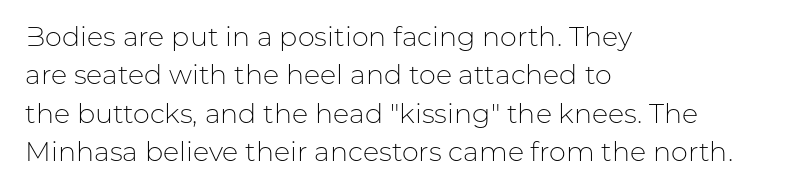
The image shows 27 px text type, upright; set left-aligned, normal line spacing (1.42x), normal letter spacing, not underlined.
